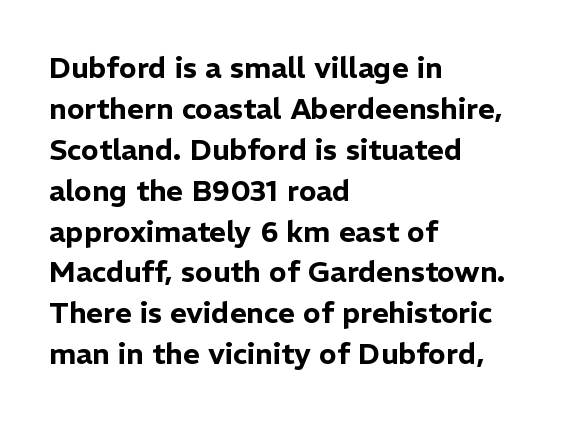
{"serif": "no", "italic": "no", "width": "normal", "stroke_contrast": "low", "x_height": "medium", "monospaced": "no", "underline": "no", "align": "left", "line_spacing": "normal", "line_spacing_ratio": 1.41, "letter_spacing": "normal", "letter_spacing_em": 0.0, "glyph_px": 29}
